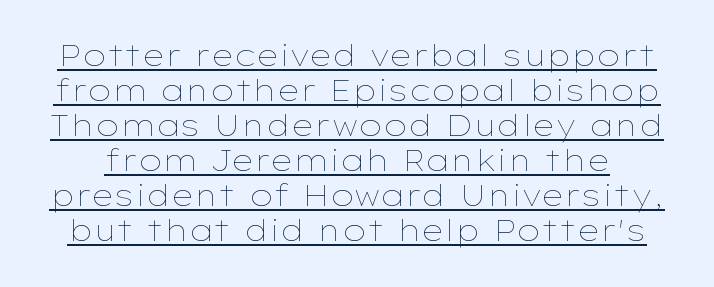
The image shows 29 px thin, wide type, upright; set line spacing 1.21x, normal letter spacing, underlined; low stroke contrast and a medium x-height.
